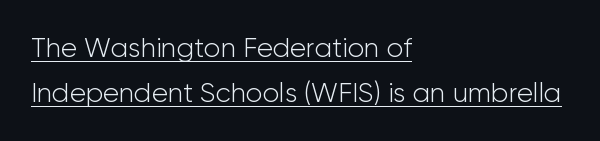
Notice how descenders clear the ascenders below comfortably — that's standard leading. Characters follow at the spacing the type designer built in. The passage shown is underscored from start to finish. The font is comparable to plain body text, perhaps lighter.
